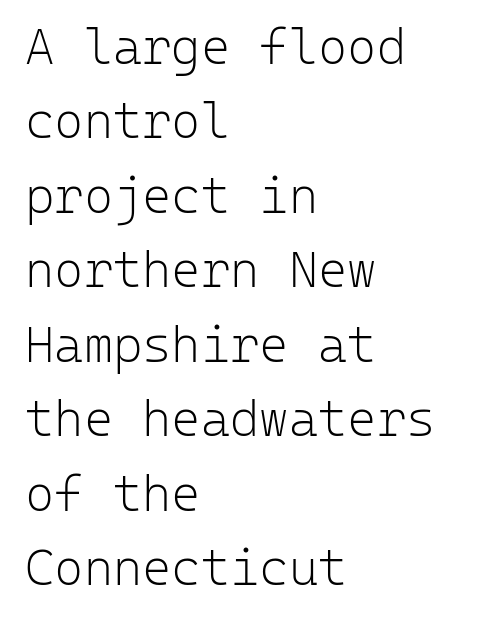
Q: Is the text bold? A: No.
Q: Is the text italic (slanted)? A: No, it is upright.
Q: Is the typeface a serif or a sans-serif typeface? A: Sans-serif.
Q: Is the text underlined? A: No.
Q: How is the paragraph aligned? A: Left-aligned.
Q: Is the spacing between letters normal or unusually wide? A: Normal.
Q: Is the spacing between lines tight, normal or loose? A: Normal.
Q: Width (condensed, normal, or wide)? A: Normal.
Q: Stroke contrast? A: Low.
Q: x-height? A: Medium.
Q: Monospaced? A: Yes.
